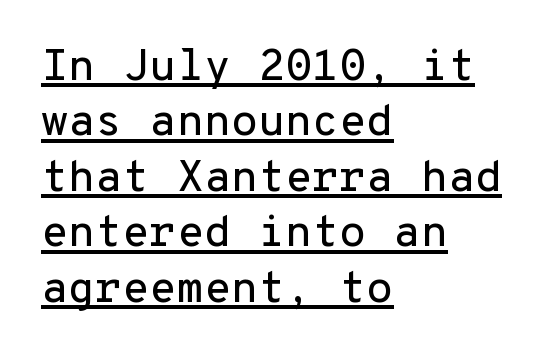
Q: Is the text italic (slanted)? A: No, it is upright.
Q: Is the typeface a serif or a sans-serif typeface? A: Sans-serif.
Q: Is the text underlined? A: Yes.
Q: How is the paragraph aligned? A: Left-aligned.
Q: Is the spacing between letters normal or unusually wide? A: Normal.
Q: Is the spacing between lines tight, normal or loose? A: Normal.
Q: Width (condensed, normal, or wide)? A: Normal.
Q: Stroke contrast? A: Low.
Q: x-height? A: Medium.
Q: Monospaced? A: Yes.
